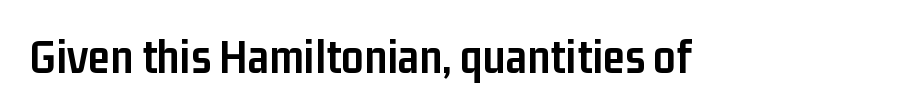
Q: Is the text bold? A: Yes.
Q: Is the text italic (slanted)? A: No, it is upright.
Q: Is the typeface a serif or a sans-serif typeface? A: Sans-serif.
Q: Is the text underlined? A: No.
Q: Is the spacing between letters normal or unusually wide? A: Normal.
Q: Width (condensed, normal, or wide)? A: Condensed.
Q: Stroke contrast? A: Low.
Q: x-height? A: Medium.
Q: Monospaced? A: No.
